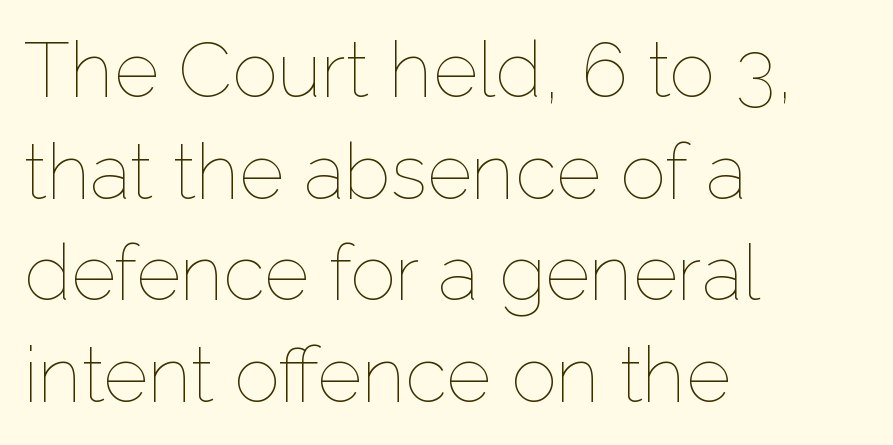
The image shows 77 px thin type, upright; set left-aligned, normal line spacing (1.32x), normal letter spacing, not underlined; low stroke contrast and a medium x-height.
